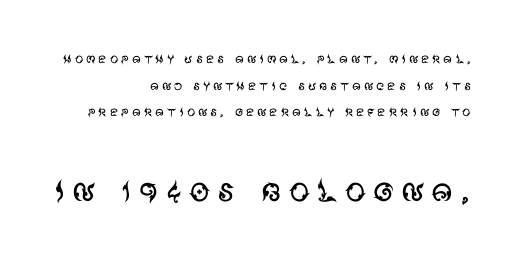
The image shows 42 px regular-weight sans-serif type, upright; set right-aligned, normal line spacing (1.56x), not underlined; the second (bottom) block is 2.47x larger; medium stroke contrast and a large x-height.
